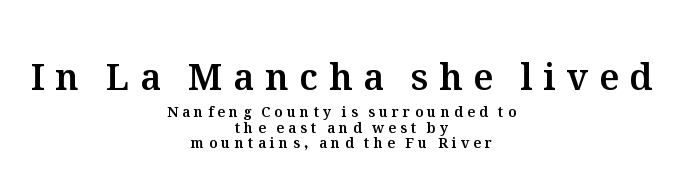
Q: Is the text italic (slanted)? A: No, it is upright.
Q: Is the text underlined? A: No.
Q: How is the paragraph aligned? A: Centered.
Q: Is the spacing between letters normal or unusually wide? A: Unusually wide.
Q: Is the spacing between lines tight, normal or loose? A: Tight.
Q: Which block of text is set in a larger size, the first (top) or the second (bottom)? A: The first (top) one.
Q: Width (condensed, normal, or wide)? A: Normal.
Q: Stroke contrast? A: Medium.
Q: x-height? A: Medium.
Q: Monospaced? A: No.
